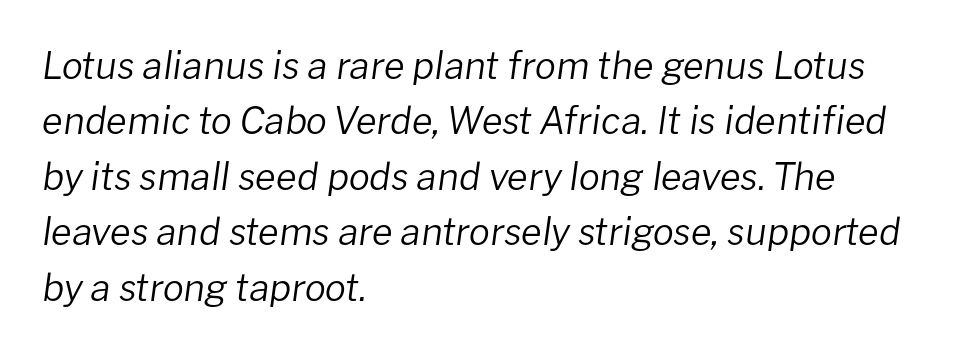
The rendering uses natural spacing where letterforms have individual widths. Notice how the stems are inclined rather than vertical — that's the hallmark of italics. The tracking reads as untouched default to a designer's eye. Compared with a typical body face, this is equally light or lighter still. Regarding leading, the lines here are spaced in the standard way.
